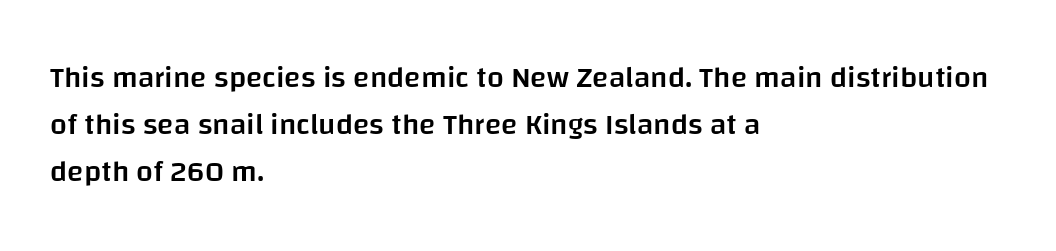
The passage shown is not underscored anywhere. Does the type have serifs? No, each stem ends abruptly. The tracking reads as untouched default to a designer's eye. You could not count columns in this text — the font is proportionally spaced. Evenly set lines give the paragraph a standard silhouette. The rag falls on the right side of this text block.
